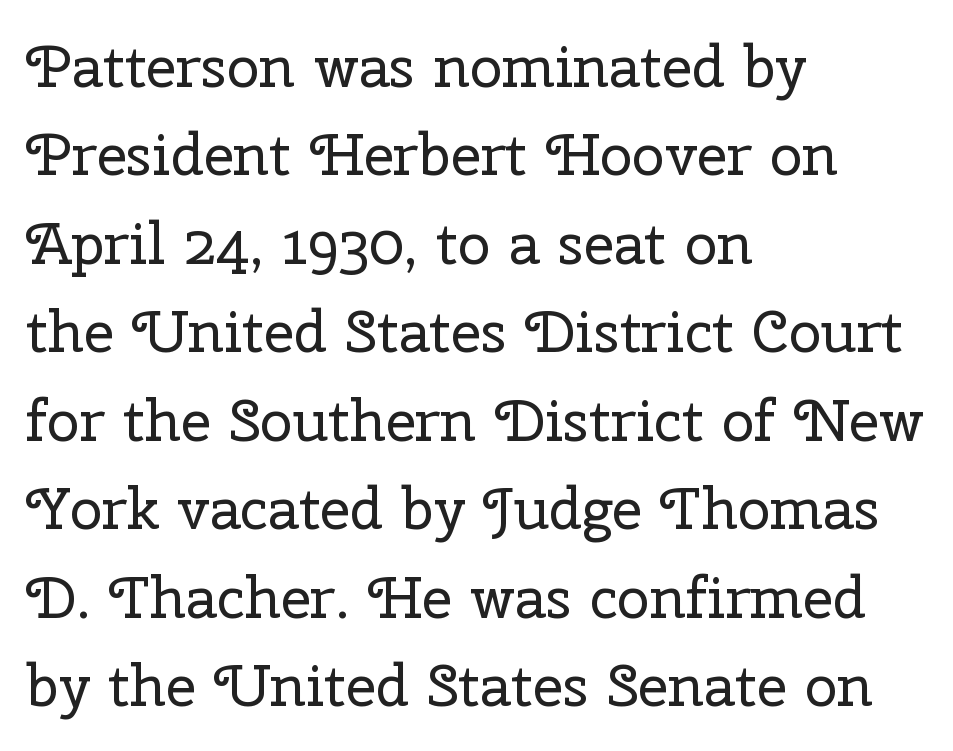
The image shows 59 px regular-weight serif type, upright; set left-aligned, normal line spacing (1.5x), normal letter spacing, not underlined; low stroke contrast and a medium x-height.
